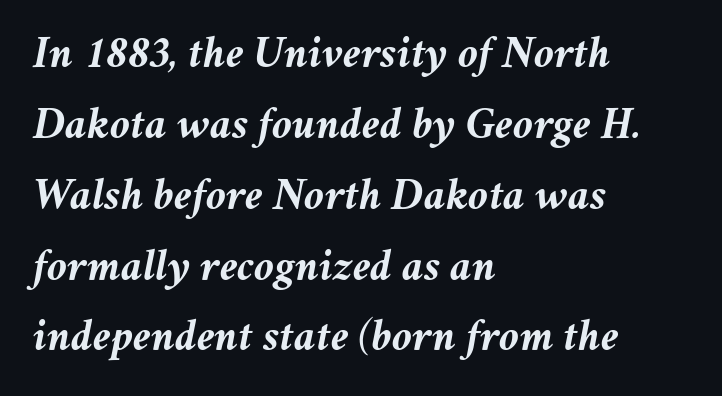
Slanted lettering throughout. The letters are bold, with thick, heavy strokes. Words float on clear page, feet unadorned. Does extra space separate the letters? No, they use regular spacing. Character widths vary here, with narrow letters taking less room than wide ones.
